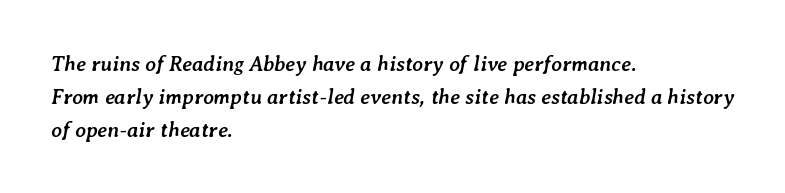
The lines in this sample share a left origin and differ only in where they stop. Characters follow at the spacing the type designer built in. Letters rest on an invisible, unmarked baseline. Rows of type keep a routine distance in the vertical direction. This is heavy type, rendered in bold.
